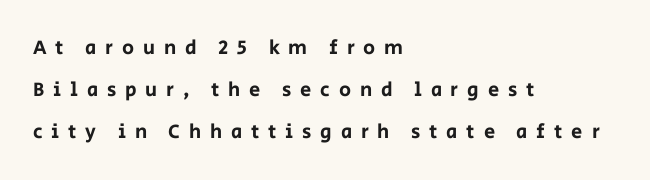
{"italic": "no", "underline": "no", "align": "left", "line_spacing": "loose", "line_spacing_ratio": 2.1, "letter_spacing": "wide", "letter_spacing_em": 0.44, "glyph_px": 20}
